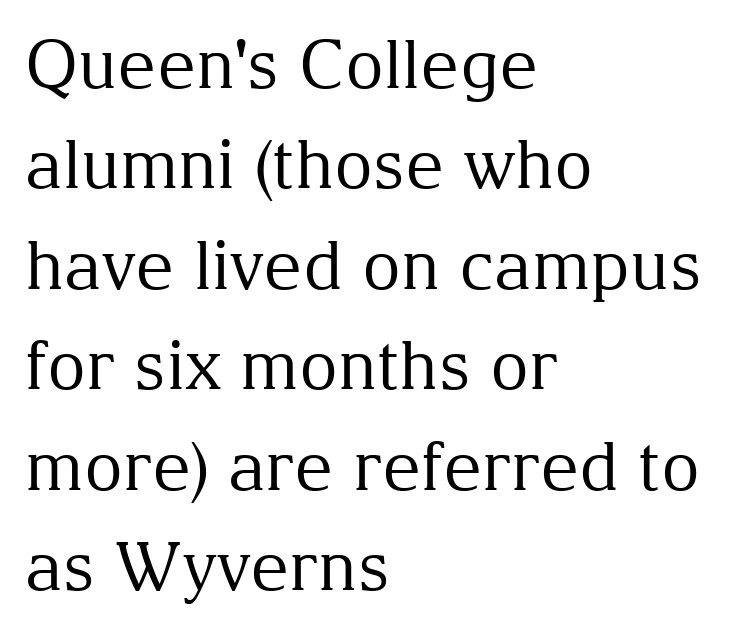
These lines keep a tight, regular rhythm from letter to letter. The leading is moderate, giving the passage an even texture. The strokes are not fattened; the text isn't bold. The passage shown is not underscored anywhere. A student would call this left alignment; a typographer would say flush left, rag right.
